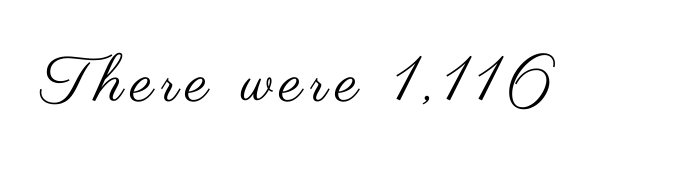
{"serif": "no", "bold": "no", "weight": "regular", "width": "wide", "stroke_contrast": "medium", "x_height": "small", "monospaced": "no", "underline": "no", "glyph_px": 64}
